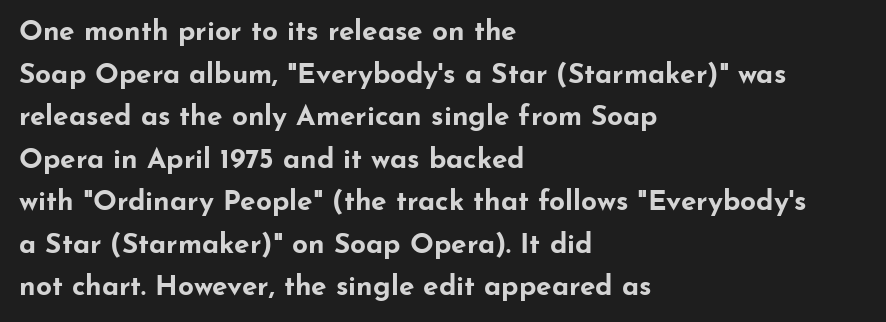
{"serif": "no", "italic": "no", "bold": "yes", "weight": "bold", "width": "wide", "stroke_contrast": "low", "x_height": "small", "monospaced": "no", "underline": "no", "align": "left", "line_spacing": "normal", "line_spacing_ratio": 1.52, "letter_spacing": "normal", "letter_spacing_em": 0.0, "glyph_px": 28}
